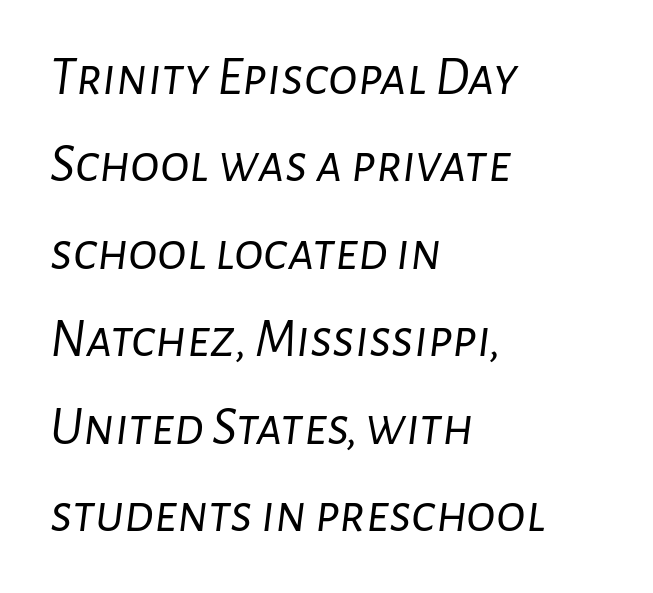
{"italic": "yes", "lean": "right", "slant_degrees": 7, "bold": "no", "weight": "light", "width": "normal", "stroke_contrast": "low", "x_height": "medium", "monospaced": "no", "underline": "no", "align": "left", "line_spacing": "normal", "line_spacing_ratio": 1.59, "letter_spacing": "normal", "letter_spacing_em": 0.0, "glyph_px": 55}
